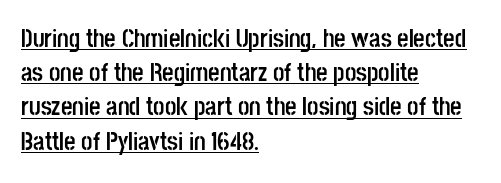
This block has exactly the height ordinary leading produces. The sample has been set heavy, in full bold. Glance below the letters and you will spot a drawn line. Leftover space on each line is placed entirely after the last word. In terms of posture, this sample is upright.
